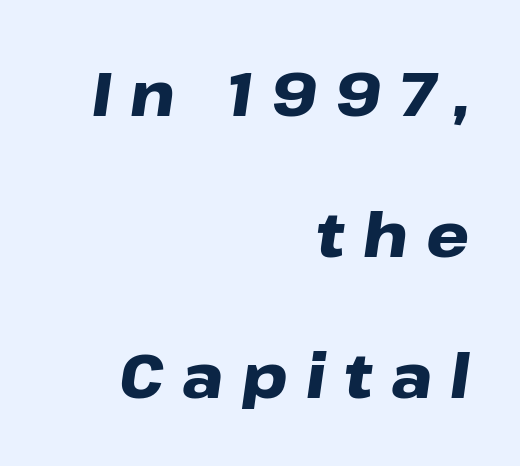
The image shows 61 px heavy, wide type, italic (leaning right); set right-aligned, loose line spacing (2.31x), unusually wide letter spacing (+0.3 em), not underlined; low stroke contrast and a medium x-height.
